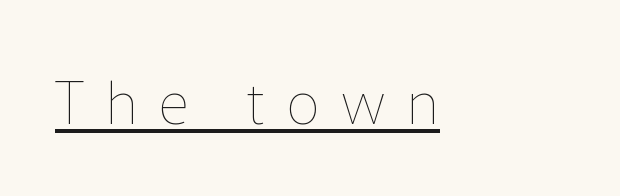
{"italic": "no", "bold": "no", "weight": "thin", "width": "normal", "stroke_contrast": "low", "x_height": "medium", "monospaced": "no", "underline": "yes", "letter_spacing": "wide", "letter_spacing_em": 0.37, "glyph_px": 59}
